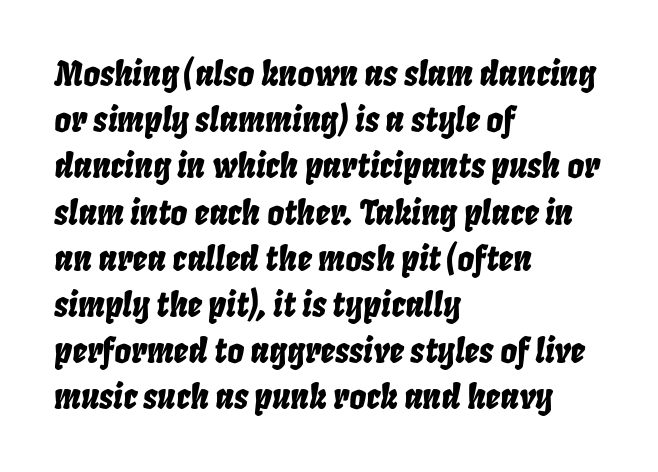
You can tell it's italic because the verticals aren't actually vertical. Notice how descenders clear the ascenders below comfortably — that's standard leading. Bare-footed words on every line. This rendering leaves character spacing at its baseline value. Typeset ragged right — the left edge is the straight one. The passage shown is typed in a proportional face where columns would drift.
